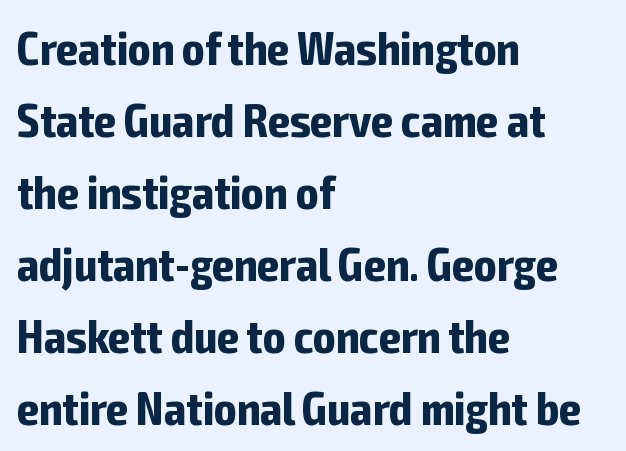
The image shows 47 px bold, condensed sans-serif type, upright; set left-aligned, normal line spacing (1.53x), normal letter spacing, not underlined; low stroke contrast and a medium x-height.
